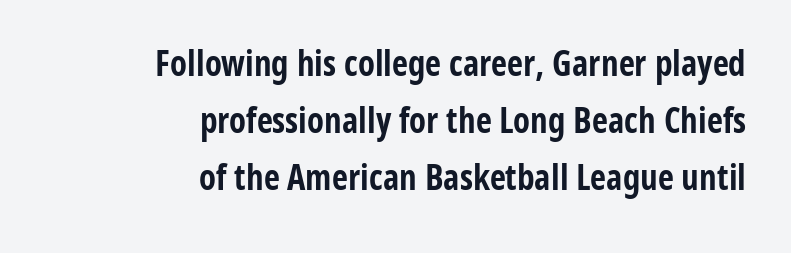
{"serif": "no", "italic": "no", "bold": "yes", "weight": "bold", "width": "condensed", "stroke_contrast": "low", "x_height": "medium", "monospaced": "no", "underline": "no", "align": "right", "line_spacing": "normal", "line_spacing_ratio": 1.63, "letter_spacing": "normal", "letter_spacing_em": 0.0, "glyph_px": 35}
